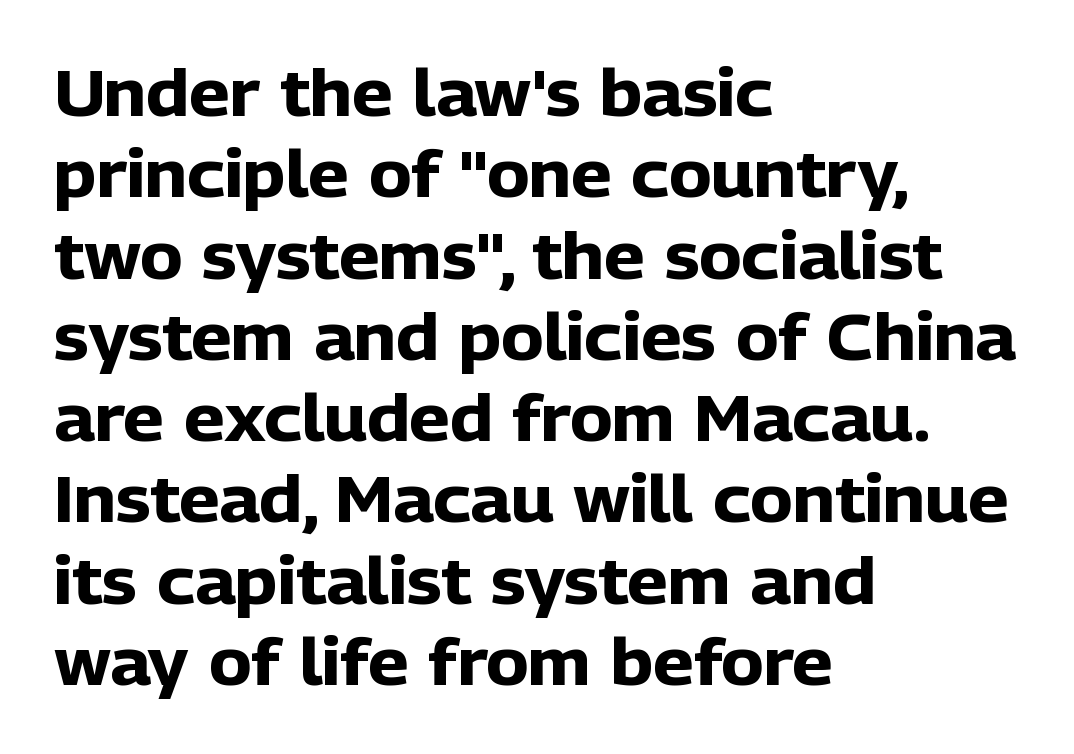
{"serif": "no", "italic": "no", "bold": "yes", "weight": "heavy", "width": "normal", "stroke_contrast": "low", "x_height": "medium", "monospaced": "no", "underline": "no", "align": "left", "line_spacing": "normal", "line_spacing_ratio": 1.27, "letter_spacing": "normal", "letter_spacing_em": 0.0, "glyph_px": 64}
